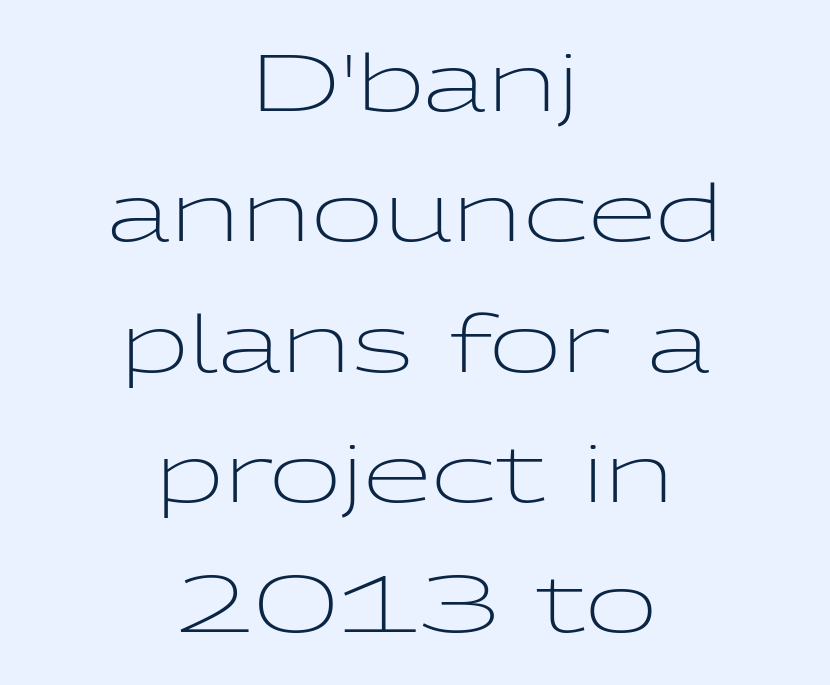
The image shows 79 px light, wide sans-serif type, upright; set centered, normal line spacing (1.65x), normal letter spacing, not underlined; low stroke contrast and a medium x-height.
